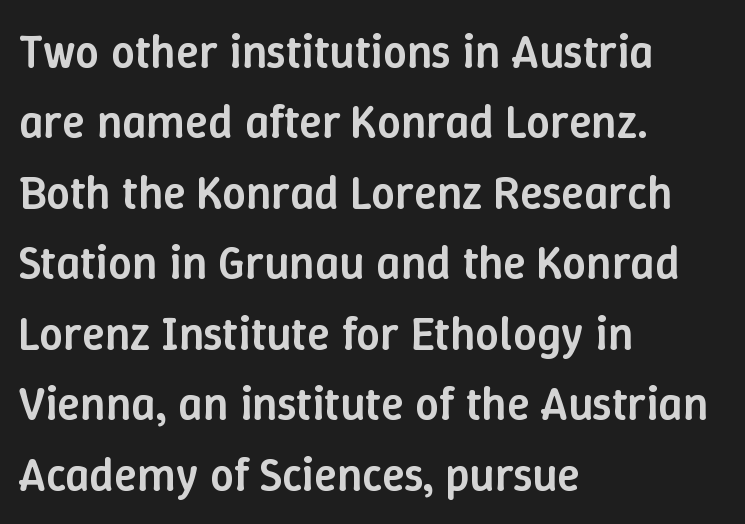
Q: Is the text bold? A: Semi-bold.
Q: Is the text italic (slanted)? A: No, it is upright.
Q: Is the text underlined? A: No.
Q: How is the paragraph aligned? A: Left-aligned.
Q: Is the spacing between letters normal or unusually wide? A: Normal.
Q: Is the spacing between lines tight, normal or loose? A: Normal.
Q: Width (condensed, normal, or wide)? A: Normal.
Q: Stroke contrast? A: Low.
Q: x-height? A: Medium.
Q: Monospaced? A: No.
